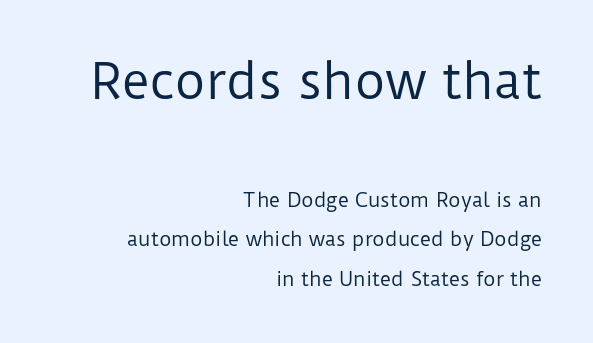
The letters look calm and open, with moderate or lighter stems. The line texture is even and compact thanks to regular tracking. In this sample the first text group is rendered at the bigger scale. The rendering uses natural spacing where letterforms have individual widths. Every character sits straight up, as roman type does. The text was rendered using a sans face with plain stroke endings.
